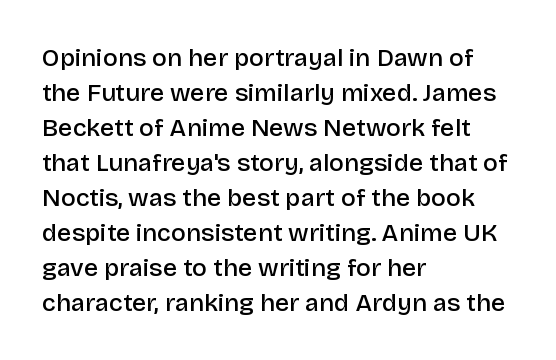
Q: Is the text bold? A: Semi-bold.
Q: Is the text italic (slanted)? A: No, it is upright.
Q: Is the text underlined? A: No.
Q: How is the paragraph aligned? A: Left-aligned.
Q: Is the spacing between letters normal or unusually wide? A: Normal.
Q: Is the spacing between lines tight, normal or loose? A: Normal.
